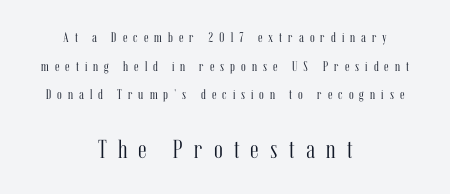
{"italic": "no", "bold": "no", "underline": "no", "align": "center", "line_spacing": "loose", "line_spacing_ratio": 2.05, "letter_spacing": "wide", "letter_spacing_em": 0.43, "larger_block": "second", "size_ratio": 1.86, "glyph_px": 26}
